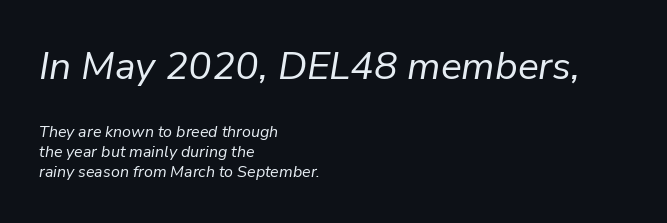
{"italic": "yes", "lean": "right", "slant_degrees": 9, "bold": "no", "weight": "regular", "width": "normal", "stroke_contrast": "low", "x_height": "medium", "monospaced": "no", "underline": "no", "align": "left", "line_spacing": "normal", "line_spacing_ratio": 1.27, "letter_spacing": "normal", "letter_spacing_em": 0.0, "larger_block": "first", "size_ratio": 2.44, "glyph_px": 39}
